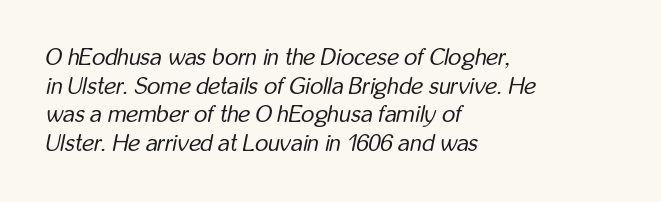
{"italic": "yes", "lean": "right", "slant_degrees": 12, "bold": "no", "underline": "no", "align": "left", "line_spacing": "normal", "line_spacing_ratio": 1.25, "letter_spacing": "normal", "letter_spacing_em": 0.0, "glyph_px": 23}
